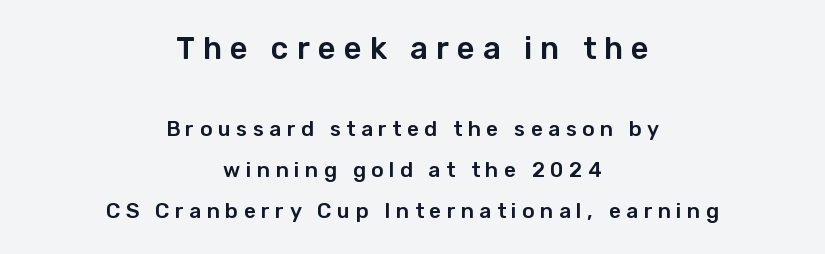
Q: Is the text italic (slanted)? A: No, it is upright.
Q: Is the typeface a serif or a sans-serif typeface? A: Sans-serif.
Q: Is the text underlined? A: No.
Q: How is the paragraph aligned? A: Centered.
Q: Is the spacing between letters normal or unusually wide? A: Unusually wide.
Q: Is the spacing between lines tight, normal or loose? A: Loose.
Q: Which block of text is set in a larger size, the first (top) or the second (bottom)? A: The first (top) one.
Q: Width (condensed, normal, or wide)? A: Normal.
Q: Stroke contrast? A: Low.
Q: x-height? A: Medium.
Q: Monospaced? A: No.
